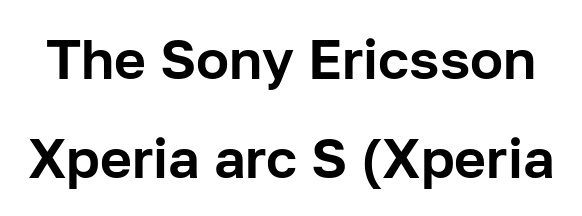
The image shows 55 px sans-serif type, upright; set line spacing 1.8x, normal letter spacing, not underlined; low stroke contrast and a medium x-height.
